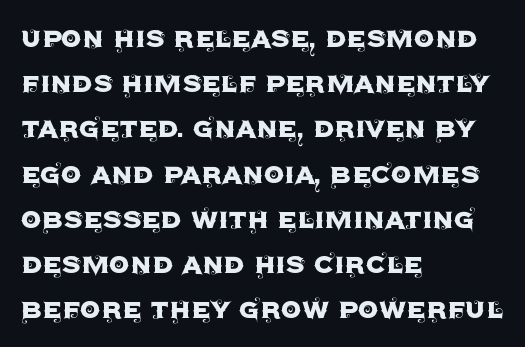
The image shows 33 px sans-serif type, upright; set left-aligned, normal line spacing (1.37x), normal letter spacing, not underlined; a large x-height.
